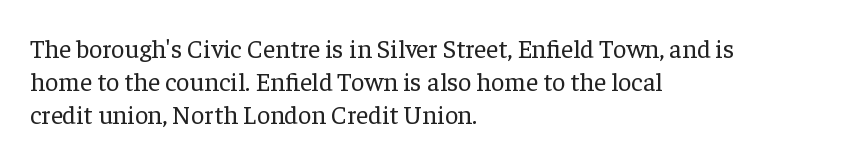
{"italic": "no", "bold": "no", "underline": "no", "align": "left", "line_spacing": "normal", "line_spacing_ratio": 1.26, "letter_spacing": "normal", "letter_spacing_em": 0.0, "glyph_px": 26}
